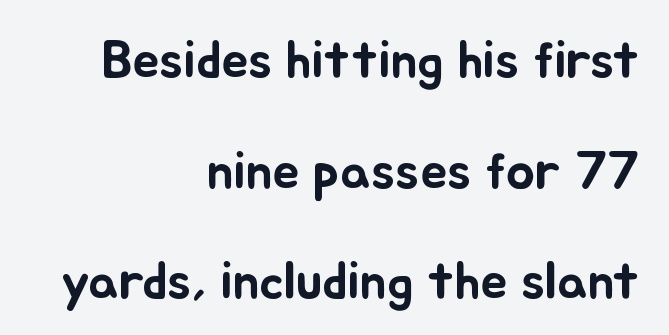
Q: Is the text italic (slanted)? A: No, it is upright.
Q: Is the text underlined? A: No.
Q: How is the paragraph aligned? A: Right-aligned.
Q: Is the spacing between letters normal or unusually wide? A: Normal.
Q: Is the spacing between lines tight, normal or loose? A: Loose.
Q: Width (condensed, normal, or wide)? A: Normal.
Q: Stroke contrast? A: Low.
Q: x-height? A: Small.
Q: Monospaced? A: No.
